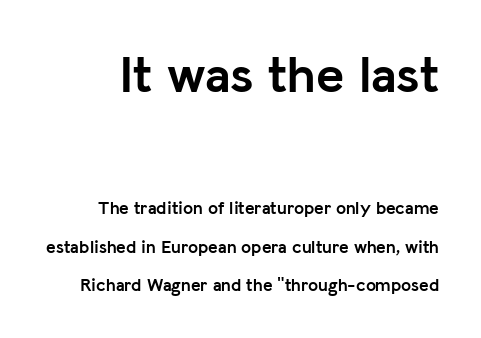
Q: Is the text bold? A: Yes.
Q: Is the text italic (slanted)? A: No, it is upright.
Q: Is the typeface a serif or a sans-serif typeface? A: Sans-serif.
Q: Is the text underlined? A: No.
Q: Is the spacing between letters normal or unusually wide? A: Normal.
Q: Is the spacing between lines tight, normal or loose? A: Loose.
Q: Which block of text is set in a larger size, the first (top) or the second (bottom)? A: The first (top) one.
Q: Width (condensed, normal, or wide)? A: Normal.
Q: Stroke contrast? A: Low.
Q: x-height? A: Medium.
Q: Monospaced? A: No.
